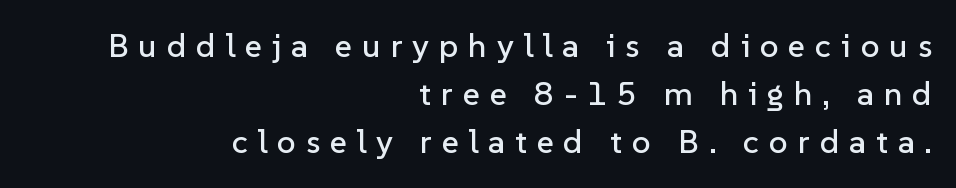
{"serif": "no", "italic": "no", "width": "normal", "stroke_contrast": "low", "x_height": "medium", "monospaced": "no", "underline": "no", "align": "right", "line_spacing": "normal", "line_spacing_ratio": 1.46, "letter_spacing": "wide", "letter_spacing_em": 0.3, "glyph_px": 33}
